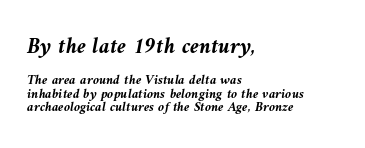
Nobody drew a line under any word here. Line starts are locked; line ends wander. Style check: oblique. Nobody touched the tracking dial on this one.
